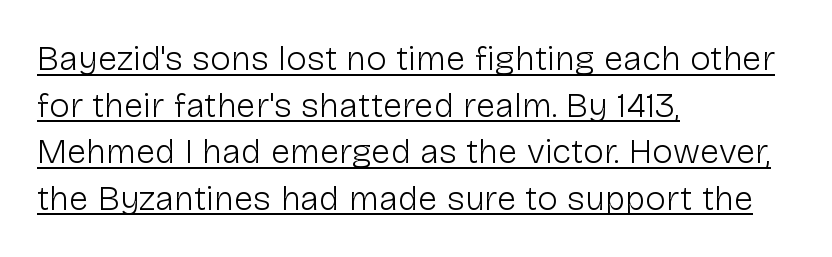
Q: Is the text bold? A: No.
Q: Is the text italic (slanted)? A: No, it is upright.
Q: Is the typeface a serif or a sans-serif typeface? A: Sans-serif.
Q: Is the text underlined? A: Yes.
Q: How is the paragraph aligned? A: Left-aligned.
Q: Is the spacing between letters normal or unusually wide? A: Normal.
Q: Is the spacing between lines tight, normal or loose? A: Normal.
Q: Width (condensed, normal, or wide)? A: Normal.
Q: Stroke contrast? A: Low.
Q: x-height? A: Medium.
Q: Monospaced? A: No.
